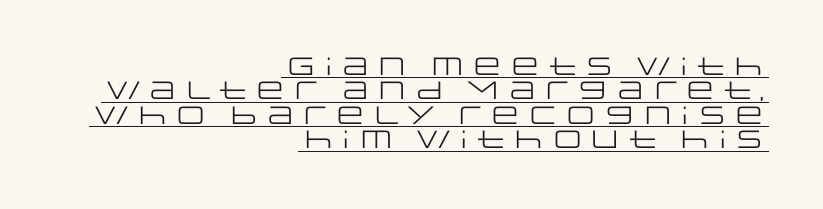
The image shows 25 px text type, upright; set right-aligned, tight line spacing (0.98x), normal letter spacing, underlined.
